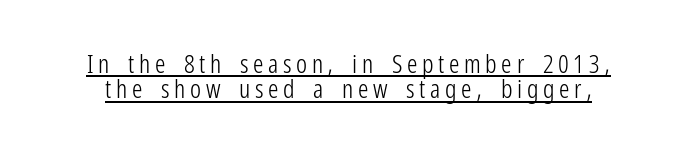
The image shows 26 px text type, upright; set tight line spacing (0.98x), underlined.
